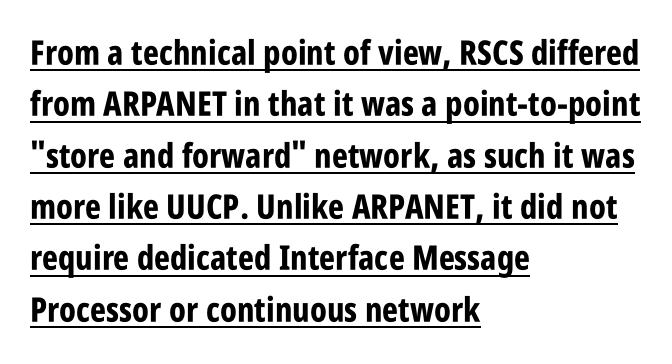
The image shows 34 px bold, condensed sans-serif type, upright; set left-aligned, normal line spacing (1.51x), normal letter spacing, underlined; low stroke contrast and a large x-height.
